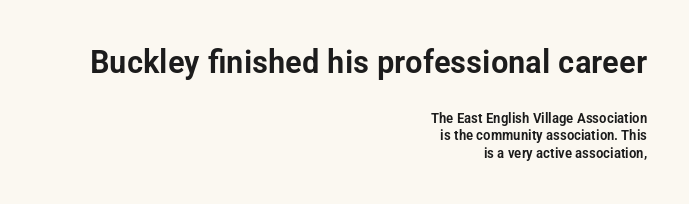
The image shows 33 px condensed sans-serif type, upright; set right-aligned, normal line spacing (1.25x), normal letter spacing, not underlined; the first (top) block is 2.36x larger; low stroke contrast and a medium x-height.
